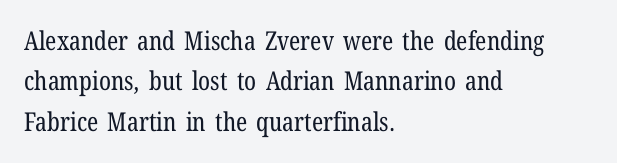
Q: Is the text bold? A: No.
Q: Is the text italic (slanted)? A: No, it is upright.
Q: Is the text underlined? A: No.
Q: How is the paragraph aligned? A: Left-aligned.
Q: Is the spacing between letters normal or unusually wide? A: Normal.
Q: Is the spacing between lines tight, normal or loose? A: Normal.
